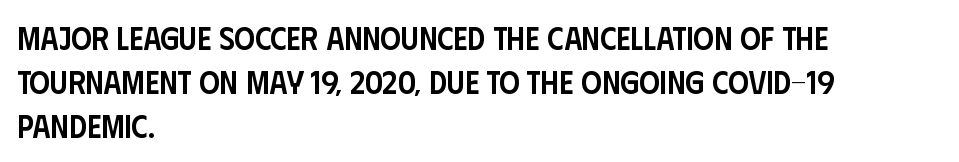
Tracking value appears to be zero — textbook default spacing. Characters remain perfectly vertical along every line. The rag falls on the right side of this text block. The rows are spaced the way most documents space them. Beneath every word, the page is bare. Notice the strokes are somewhat thickened but not fully heavy: this is a semibold.
